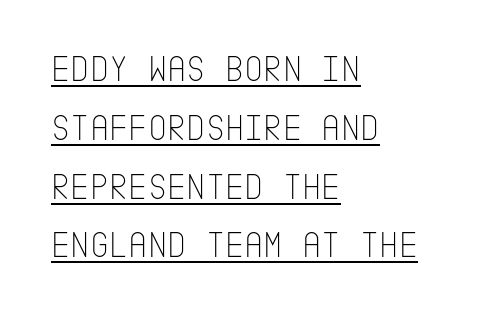
Q: Is the text bold? A: No.
Q: Is the text italic (slanted)? A: No, it is upright.
Q: Is the typeface a serif or a sans-serif typeface? A: Sans-serif.
Q: Is the text underlined? A: Yes.
Q: How is the paragraph aligned? A: Left-aligned.
Q: Is the spacing between letters normal or unusually wide? A: Normal.
Q: Is the spacing between lines tight, normal or loose? A: Normal.
Q: Width (condensed, normal, or wide)? A: Condensed.
Q: Stroke contrast? A: Low.
Q: x-height? A: Large.
